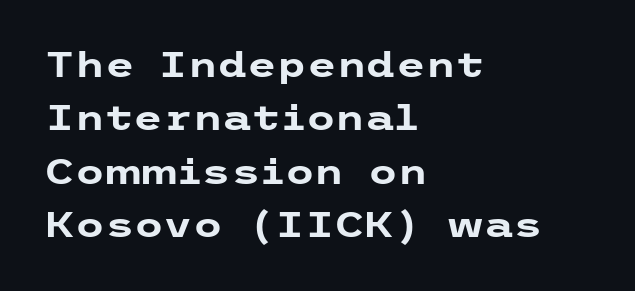
Q: Is the text bold? A: Yes.
Q: Is the text italic (slanted)? A: No, it is upright.
Q: Is the typeface a serif or a sans-serif typeface? A: Sans-serif.
Q: Is the text underlined? A: No.
Q: How is the paragraph aligned? A: Left-aligned.
Q: Is the spacing between letters normal or unusually wide? A: Normal.
Q: Is the spacing between lines tight, normal or loose? A: Normal.
Q: Width (condensed, normal, or wide)? A: Wide.
Q: Stroke contrast? A: Low.
Q: x-height? A: Medium.
